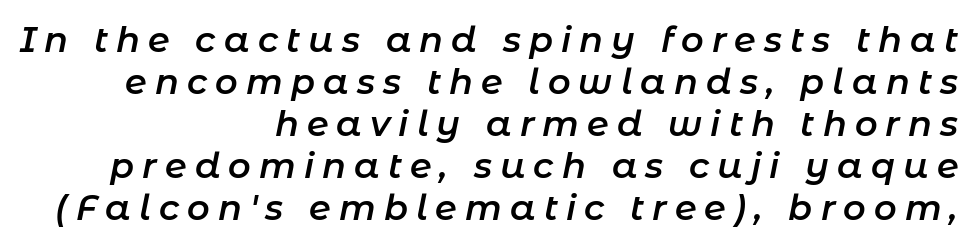
{"italic": "yes", "lean": "right", "slant_degrees": 11, "bold": "semi", "weight": "semibold", "width": "normal", "stroke_contrast": "low", "x_height": "medium", "monospaced": "no", "underline": "no", "align": "right", "line_spacing_ratio": 1.2, "letter_spacing": "wide", "letter_spacing_em": 0.23, "glyph_px": 35}
